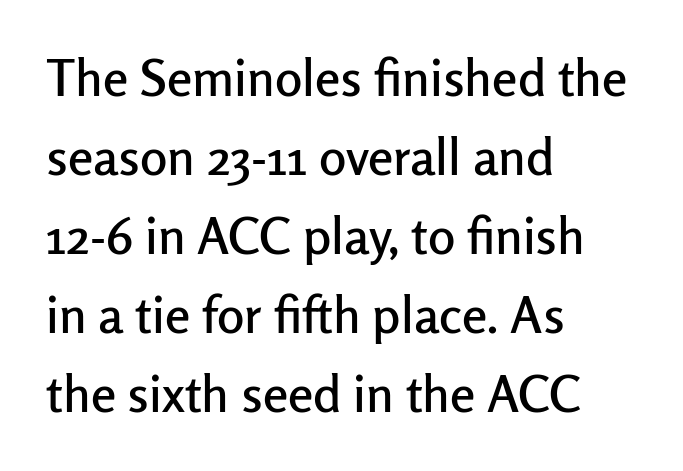
The type is set solid horizontally, with unmodified tracking. Serif or sans? Sans — the stroke terminals are bare. Words float on clear page, feet unadorned. In CSS terms this would be text-align: left. The face used here is proportionally spaced, like ordinary book or web type. Vertical spacing — default.
